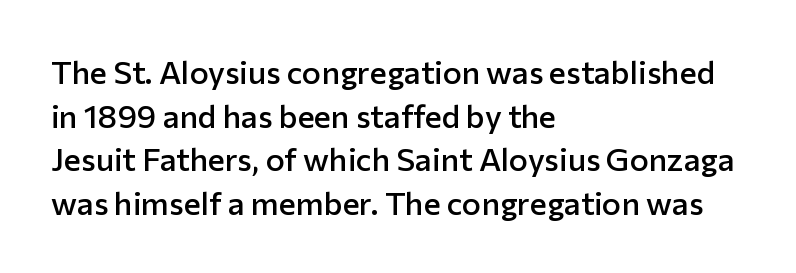
Q: Is the text bold? A: Semi-bold.
Q: Is the text italic (slanted)? A: No, it is upright.
Q: Is the typeface a serif or a sans-serif typeface? A: Sans-serif.
Q: Is the text underlined? A: No.
Q: How is the paragraph aligned? A: Left-aligned.
Q: Is the spacing between letters normal or unusually wide? A: Normal.
Q: Is the spacing between lines tight, normal or loose? A: Normal.
Q: Width (condensed, normal, or wide)? A: Normal.
Q: Stroke contrast? A: Low.
Q: x-height? A: Medium.
Q: Monospaced? A: No.
